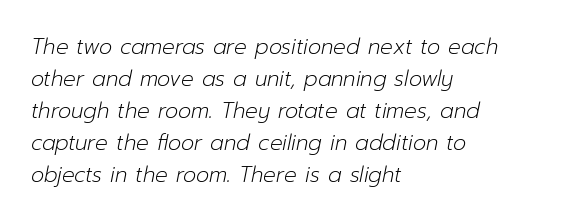
The image shows 21 px text type, italic (leaning right); set left-aligned, normal line spacing (1.52x), normal letter spacing, not underlined.
